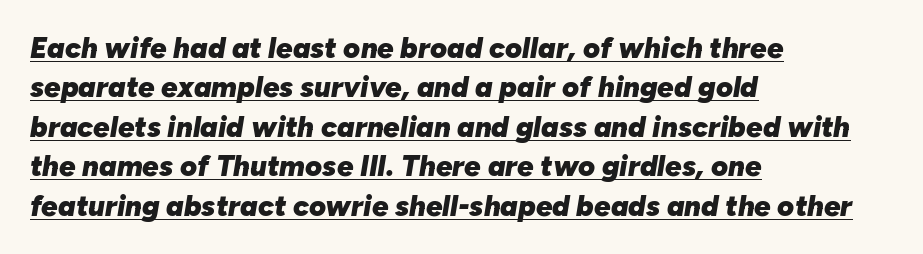
Q: Is the text bold? A: Yes.
Q: Is the text italic (slanted)? A: Yes, it leans right by about 10 degrees.
Q: Is the text underlined? A: Yes.
Q: How is the paragraph aligned? A: Left-aligned.
Q: Is the spacing between letters normal or unusually wide? A: Normal.
Q: Is the spacing between lines tight, normal or loose? A: Normal.
Q: Width (condensed, normal, or wide)? A: Normal.
Q: Stroke contrast? A: Low.
Q: x-height? A: Medium.
Q: Monospaced? A: No.
